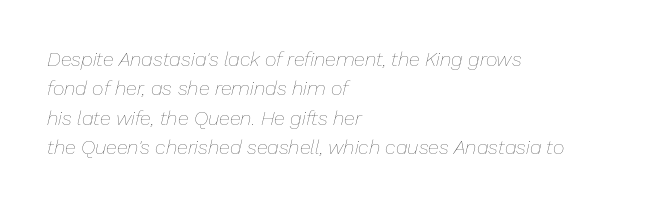
Q: Is the text bold? A: No.
Q: Is the text italic (slanted)? A: Yes, it leans right by about 13 degrees.
Q: Is the text underlined? A: No.
Q: How is the paragraph aligned? A: Left-aligned.
Q: Is the spacing between letters normal or unusually wide? A: Normal.
Q: Is the spacing between lines tight, normal or loose? A: Normal.
